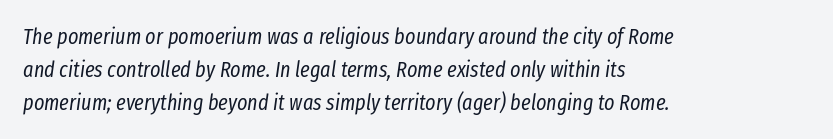
{"italic": "yes", "lean": "right", "slant_degrees": 8, "bold": "no", "underline": "no", "align": "left", "line_spacing": "normal", "line_spacing_ratio": 1.5, "letter_spacing": "normal", "letter_spacing_em": 0.0, "glyph_px": 22}
